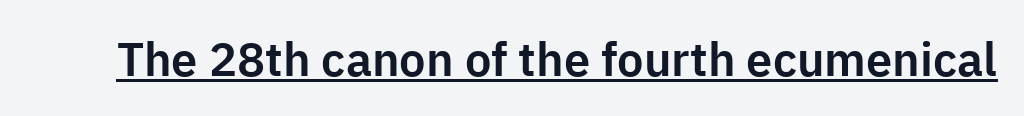
The image shows 47 px sans-serif type, upright; set normal letter spacing, underlined; low stroke contrast and a medium x-height.
